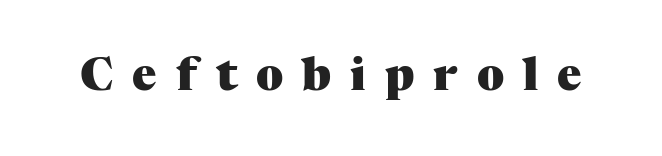
{"serif": "yes", "italic": "no", "bold": "yes", "weight": "heavy", "width": "normal", "stroke_contrast": "medium", "x_height": "medium", "monospaced": "no", "underline": "no", "letter_spacing": "wide", "letter_spacing_em": 0.42, "glyph_px": 45}
